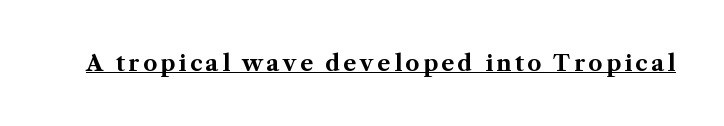
Heft: maximum for text — a bold. The rendering uses the underline text-decoration. Do the letters lean? They stand straight.
